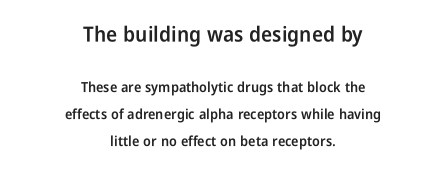
{"italic": "no", "bold": "semi", "underline": "no", "align": "center", "line_spacing": "loose", "line_spacing_ratio": 1.94, "letter_spacing": "normal", "letter_spacing_em": 0.0, "larger_block": "first", "size_ratio": 1.5, "glyph_px": 21}
